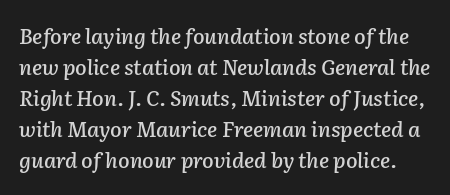
Regarding leading, the lines here are spaced in the standard way. The letters sit at their default tracking, neither squeezed nor spread. This rendering features lettering with no underline. Quick note: italic.
